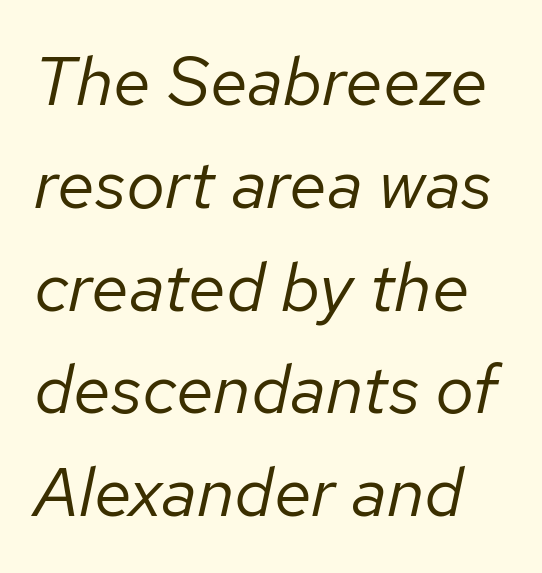
The image shows 69 px regular-weight type, italic (leaning right); set normal line spacing (1.49x), normal letter spacing, not underlined; low stroke contrast and a medium x-height.
